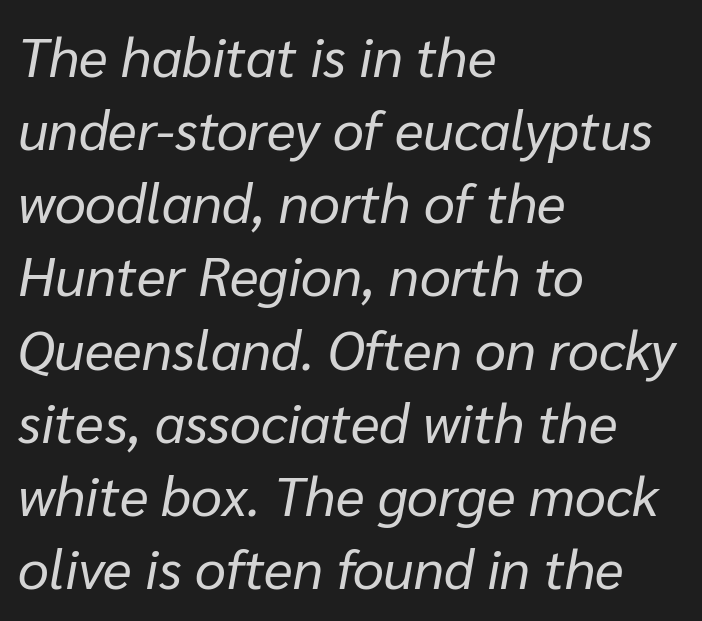
Q: Is the text bold? A: No.
Q: Is the text italic (slanted)? A: Yes, it leans right by about 10 degrees.
Q: Is the text underlined? A: No.
Q: How is the paragraph aligned? A: Left-aligned.
Q: Is the spacing between letters normal or unusually wide? A: Normal.
Q: Is the spacing between lines tight, normal or loose? A: Normal.
Q: Width (condensed, normal, or wide)? A: Normal.
Q: Stroke contrast? A: Low.
Q: x-height? A: Medium.
Q: Monospaced? A: No.
